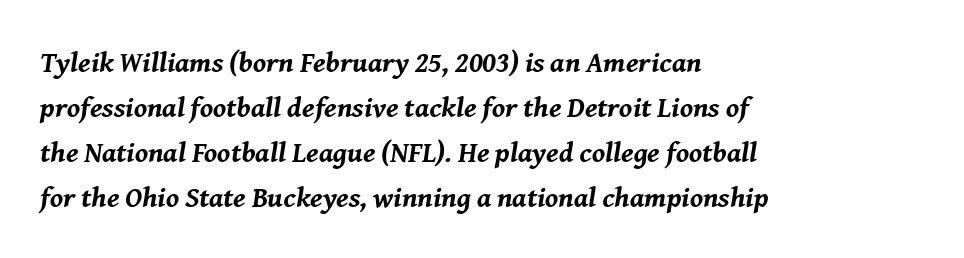
Q: Is the text bold? A: Yes.
Q: Is the text italic (slanted)? A: Yes, it leans right by about 8 degrees.
Q: Is the text underlined? A: No.
Q: How is the paragraph aligned? A: Left-aligned.
Q: Is the spacing between letters normal or unusually wide? A: Normal.
Q: Is the spacing between lines tight, normal or loose? A: Normal.
Q: Width (condensed, normal, or wide)? A: Normal.
Q: Stroke contrast? A: Medium.
Q: x-height? A: Medium.
Q: Monospaced? A: No.
